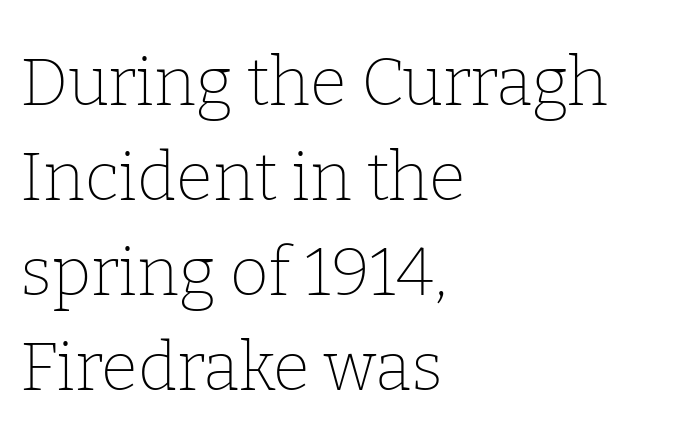
{"serif": "yes", "italic": "no", "bold": "no", "weight": "thin", "width": "normal", "stroke_contrast": "low", "x_height": "medium", "monospaced": "no", "underline": "no", "align": "left", "line_spacing": "normal", "line_spacing_ratio": 1.42, "letter_spacing": "normal", "letter_spacing_em": 0.0, "glyph_px": 67}
